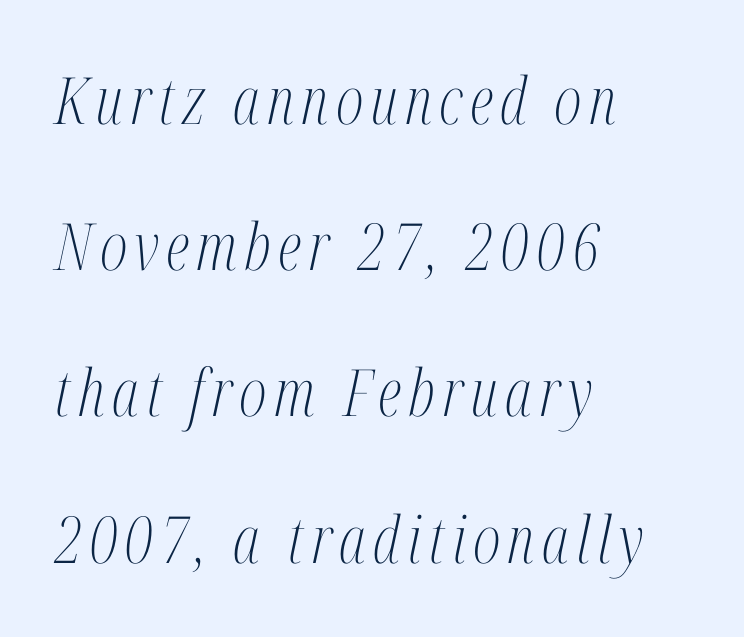
The gap between lines stays unmarked. The passage shown is typeset with a serif family. No letter is thick-stroked: the sample isn't bold. You could not count columns in this text — the font is proportionally spaced.
